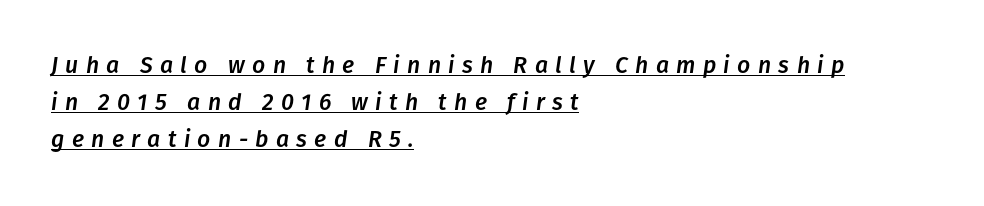
{"italic": "yes", "lean": "right", "slant_degrees": 8, "underline": "yes", "align": "left", "line_spacing": "normal", "line_spacing_ratio": 1.61, "letter_spacing": "wide", "letter_spacing_em": 0.32, "glyph_px": 23}
